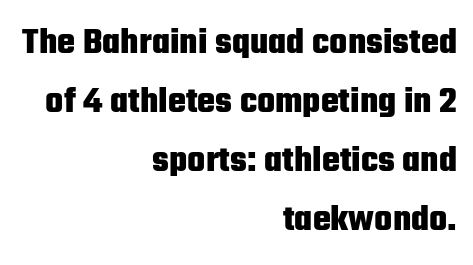
The image shows 38 px heavy, condensed sans-serif type, upright; set right-aligned, normal line spacing (1.55x), normal letter spacing, not underlined; low stroke contrast and a medium x-height.
